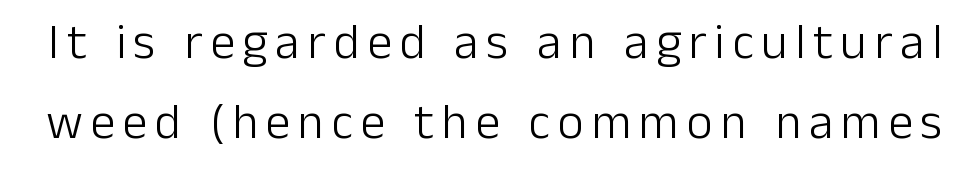
{"serif": "no", "italic": "no", "bold": "no", "weight": "light", "width": "normal", "stroke_contrast": "low", "x_height": "medium", "monospaced": "no", "underline": "no", "line_spacing": "normal", "line_spacing_ratio": 1.61, "glyph_px": 50}
